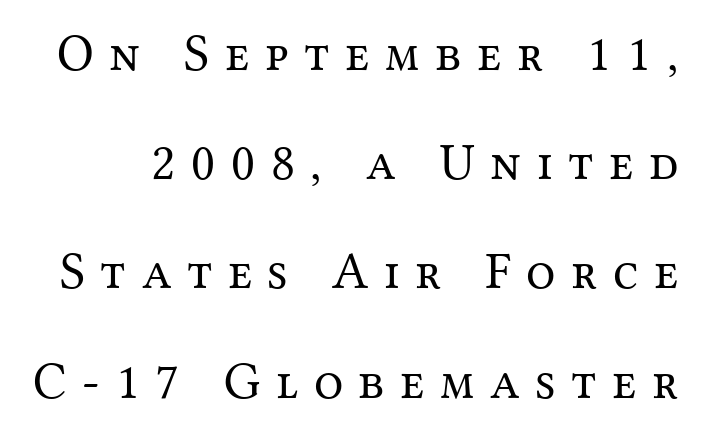
The image shows 52 px regular-weight serif type, upright; set loose line spacing (2.1x), unusually wide letter spacing (+0.3 em), not underlined; medium stroke contrast and a medium x-height.
